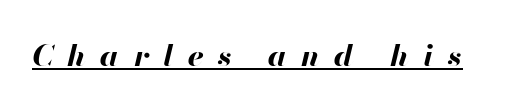
{"italic": "yes", "lean": "right", "slant_degrees": 13, "bold": "yes", "weight": "bold", "width": "normal", "stroke_contrast": "high", "x_height": "small", "monospaced": "no", "underline": "yes", "letter_spacing": "wide", "letter_spacing_em": 0.47, "glyph_px": 30}
